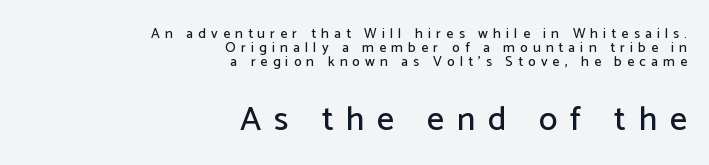
{"serif": "no", "italic": "no", "width": "normal", "stroke_contrast": "low", "x_height": "medium", "monospaced": "no", "underline": "no", "align": "right", "line_spacing": "tight", "line_spacing_ratio": 1.01, "letter_spacing": "wide", "letter_spacing_em": 0.37, "larger_block": "second", "size_ratio": 2.43, "glyph_px": 34}
